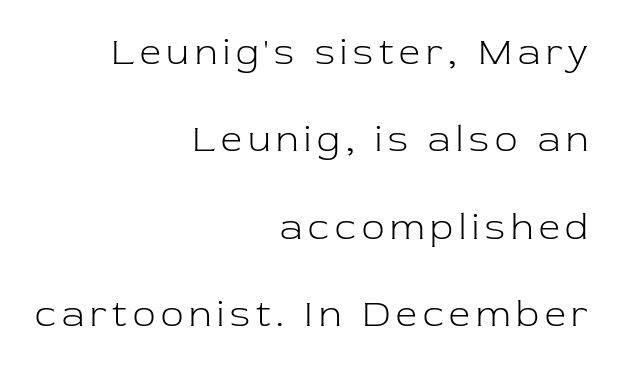
Q: Is the text bold? A: No.
Q: Is the text italic (slanted)? A: No, it is upright.
Q: Is the typeface a serif or a sans-serif typeface? A: Serif.
Q: Is the text underlined? A: No.
Q: How is the paragraph aligned? A: Right-aligned.
Q: Is the spacing between lines tight, normal or loose? A: Loose.
Q: Width (condensed, normal, or wide)? A: Normal.
Q: Stroke contrast? A: Low.
Q: x-height? A: Medium.
Q: Monospaced? A: No.
